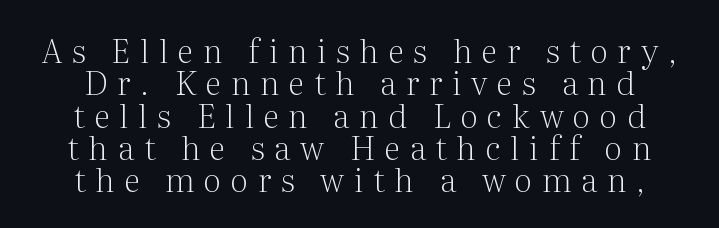
Q: Is the text bold? A: No.
Q: Is the text italic (slanted)? A: No, it is upright.
Q: Is the typeface a serif or a sans-serif typeface? A: Serif.
Q: Is the text underlined? A: No.
Q: Is the spacing between letters normal or unusually wide? A: Unusually wide.
Q: Is the spacing between lines tight, normal or loose? A: Tight.
Q: Width (condensed, normal, or wide)? A: Normal.
Q: Stroke contrast? A: Medium.
Q: x-height? A: Medium.
Q: Monospaced? A: No.
